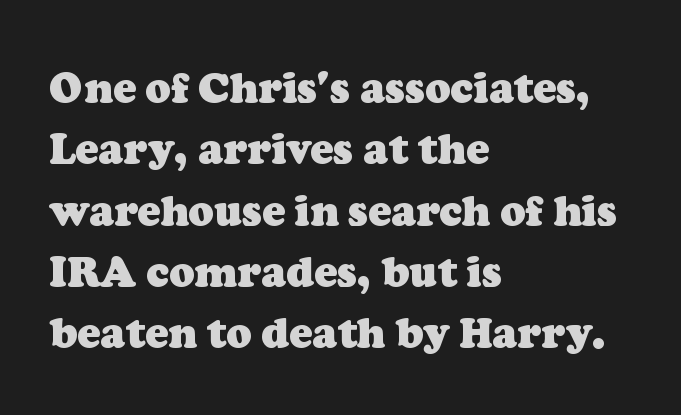
Q: Is the text bold? A: Yes.
Q: Is the typeface a serif or a sans-serif typeface? A: Serif.
Q: Is the text underlined? A: No.
Q: How is the paragraph aligned? A: Left-aligned.
Q: Is the spacing between letters normal or unusually wide? A: Normal.
Q: Is the spacing between lines tight, normal or loose? A: Normal.
Q: Width (condensed, normal, or wide)? A: Normal.
Q: Stroke contrast? A: Low.
Q: x-height? A: Medium.
Q: Monospaced? A: No.
